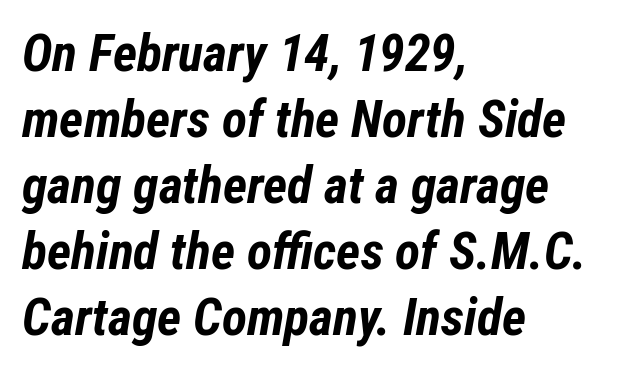
Descenders hang freely into open space. Every row of glyphs begins at an identical x-position on the left. A dark, heavy texture on the line: the type is bold. Evenly set lines give the paragraph a standard silhouette. Short note: letters normally spaced. The rendering applies a slant to the glyphs.
